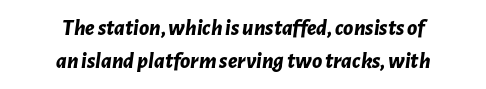
Whoever set this chose a conventional vertical rhythm. The face used here has the dense, thick strokes of a bold. The strip under each line holds only bare page. How are the letters spaced? Ordinarily, with no added tracking. Style check: oblique.
